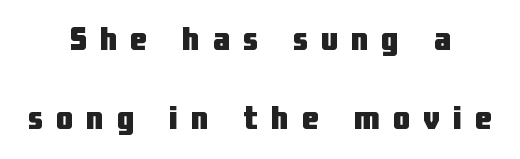
The image shows 34 px heavy, condensed sans-serif type, upright; set centered, loose line spacing (2.33x), unusually wide letter spacing (+0.39 em), not underlined; low stroke contrast and a medium x-height.
